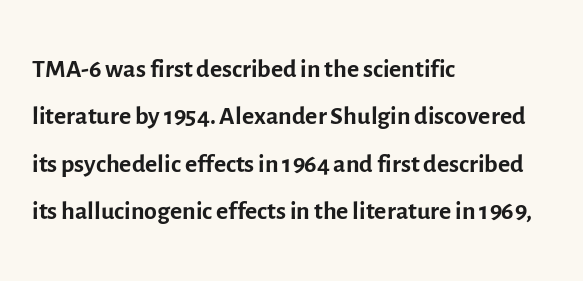
Q: Is the text bold? A: No.
Q: Is the text italic (slanted)? A: No, it is upright.
Q: Is the typeface a serif or a sans-serif typeface? A: Sans-serif.
Q: Is the text underlined? A: No.
Q: How is the paragraph aligned? A: Left-aligned.
Q: Is the spacing between letters normal or unusually wide? A: Normal.
Q: Is the spacing between lines tight, normal or loose? A: Normal.
Q: Width (condensed, normal, or wide)? A: Normal.
Q: x-height? A: Medium.
Q: Monospaced? A: No.
